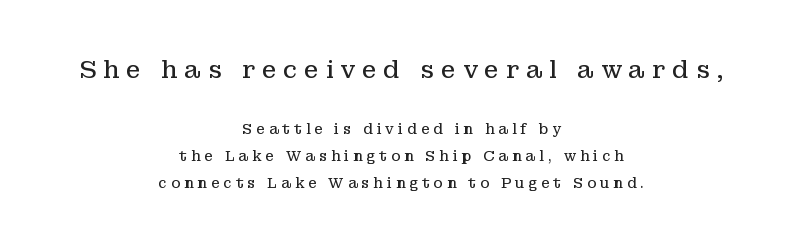
The specimen reads as upright at a glance. The gaps between neighbouring characters are conspicuously large. A centered setting, common on invitations and titles, is used for this passage. No word sits above an underline.
